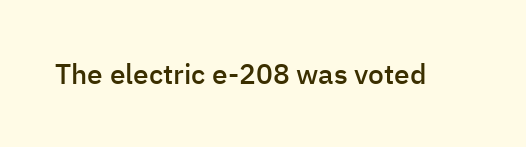
Q: Is the text bold? A: Semi-bold.
Q: Is the text italic (slanted)? A: No, it is upright.
Q: Is the typeface a serif or a sans-serif typeface? A: Sans-serif.
Q: Is the text underlined? A: No.
Q: Is the spacing between letters normal or unusually wide? A: Normal.
Q: Width (condensed, normal, or wide)? A: Normal.
Q: Stroke contrast? A: Low.
Q: x-height? A: Medium.
Q: Monospaced? A: No.
